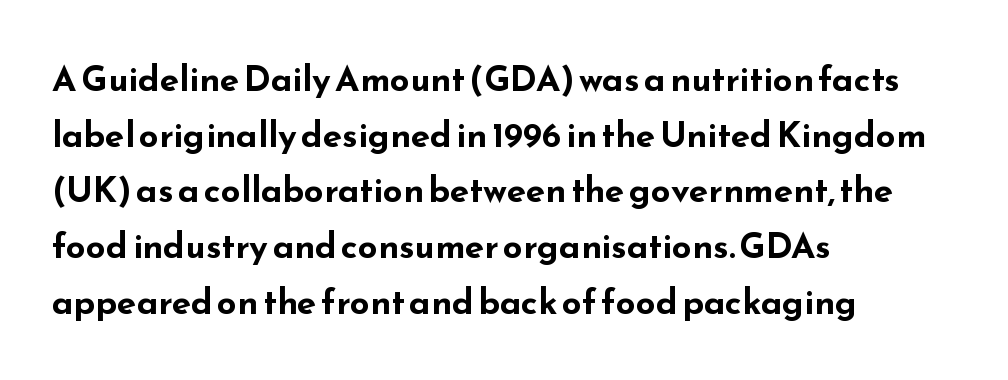
{"serif": "no", "italic": "no", "bold": "yes", "weight": "bold", "width": "wide", "stroke_contrast": "low", "x_height": "small", "monospaced": "no", "underline": "no", "align": "left", "line_spacing": "normal", "line_spacing_ratio": 1.59, "letter_spacing": "normal", "letter_spacing_em": 0.0, "glyph_px": 35}
